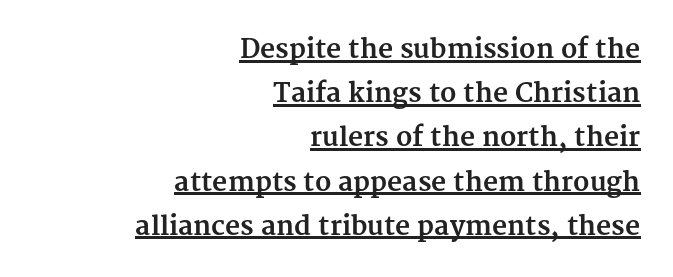
Rows of type keep a routine distance in the vertical direction. The type sits square on the baseline with zero lean. I'd describe the lettering as bold — thick and assertive. Underlined type.
